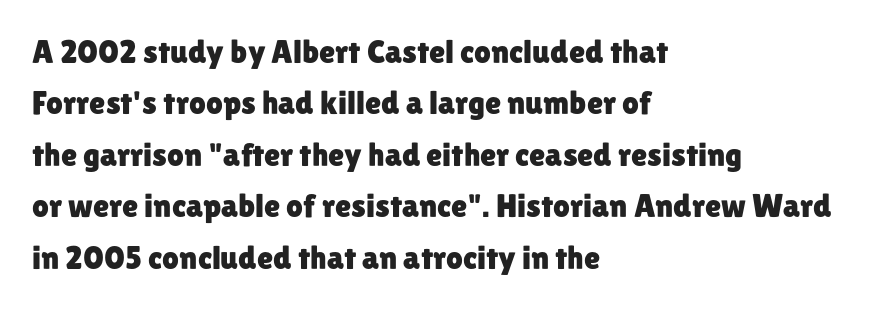
The image shows 33 px sans-serif type, upright; set left-aligned, normal line spacing (1.56x), normal letter spacing, not underlined; low stroke contrast and a medium x-height.
